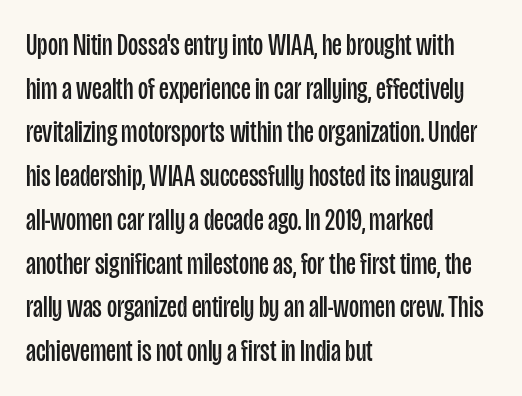
The image shows 31 px regular-weight, condensed sans-serif type, upright; set left-aligned, normal line spacing (1.41x), normal letter spacing, not underlined; low stroke contrast and a large x-height.
